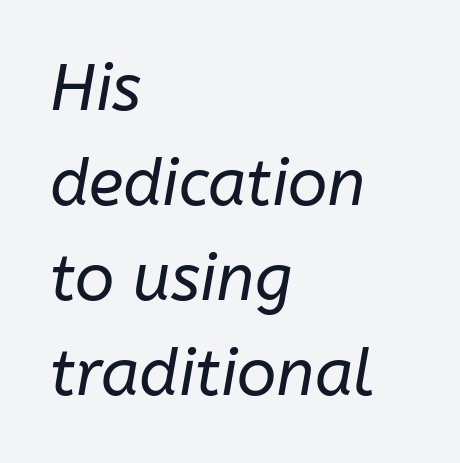
The image shows 65 px regular-weight type, italic (leaning right); set left-aligned, normal line spacing (1.46x), normal letter spacing, not underlined; low stroke contrast and a medium x-height.
